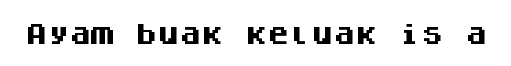
{"italic": "no", "bold": "yes", "underline": "no", "letter_spacing": "normal", "letter_spacing_em": 0.0, "glyph_px": 22}
